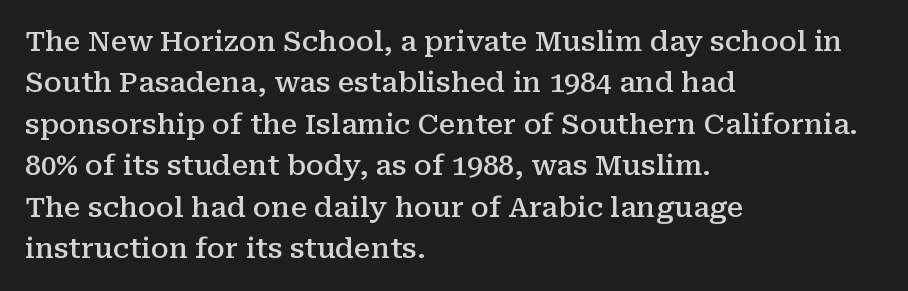
Q: Is the text bold? A: Semi-bold.
Q: Is the text italic (slanted)? A: No, it is upright.
Q: Is the typeface a serif or a sans-serif typeface? A: Serif.
Q: Is the text underlined? A: No.
Q: How is the paragraph aligned? A: Left-aligned.
Q: Is the spacing between letters normal or unusually wide? A: Normal.
Q: Is the spacing between lines tight, normal or loose? A: Normal.
Q: Width (condensed, normal, or wide)? A: Normal.
Q: Stroke contrast? A: Medium.
Q: x-height? A: Medium.
Q: Monospaced? A: No.
